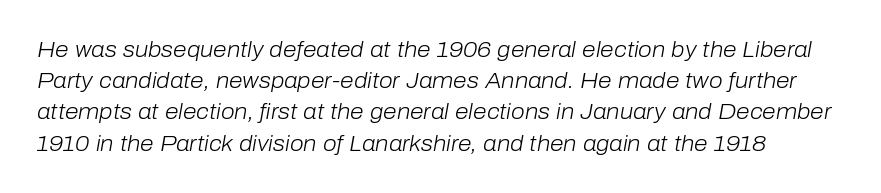
Q: Is the text bold? A: No.
Q: Is the text italic (slanted)? A: Yes, it leans right by about 10 degrees.
Q: Is the text underlined? A: No.
Q: Is the spacing between letters normal or unusually wide? A: Normal.
Q: Is the spacing between lines tight, normal or loose? A: Normal.
